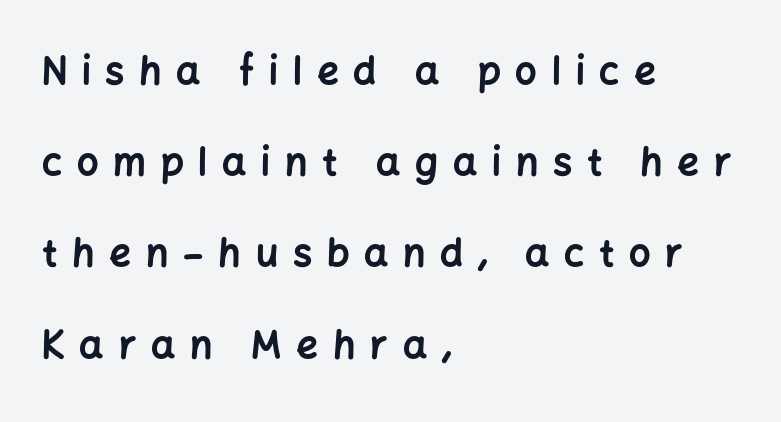
{"serif": "no", "italic": "no", "bold": "yes", "weight": "bold", "width": "normal", "stroke_contrast": "low", "x_height": "medium", "monospaced": "no", "underline": "no", "align": "left", "line_spacing": "loose", "line_spacing_ratio": 2.4, "letter_spacing": "wide", "letter_spacing_em": 0.39, "glyph_px": 38}
